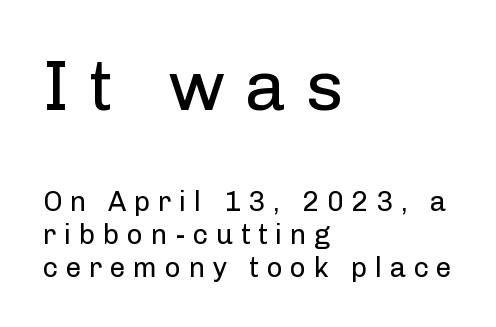
The image shows 71 px regular-weight sans-serif type, upright; set left-aligned, line spacing 1.18x, unusually wide letter spacing (+0.27 em), not underlined; the first (top) block is 2.54x larger; low stroke contrast and a medium x-height.
